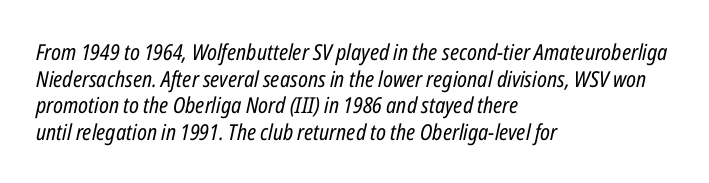
No extra tracking has been applied to these lines. A quiet, ordinary-to-light weight characterises the typeface. Bare-footed words on every line. Leftover space on each line is placed entirely after the last word. If you drew a line through each stem, it would be angled.
